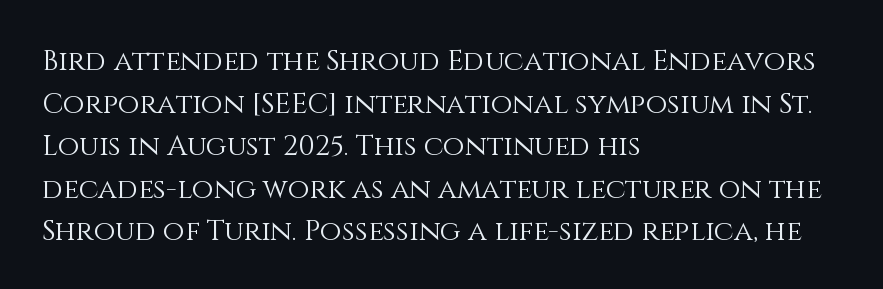
Q: Is the text bold? A: No.
Q: Is the text italic (slanted)? A: No, it is upright.
Q: Is the text underlined? A: No.
Q: How is the paragraph aligned? A: Left-aligned.
Q: Is the spacing between letters normal or unusually wide? A: Normal.
Q: Is the spacing between lines tight, normal or loose? A: Normal.
Q: Width (condensed, normal, or wide)? A: Normal.
Q: Stroke contrast? A: Medium.
Q: x-height? A: Large.
Q: Monospaced? A: No.
